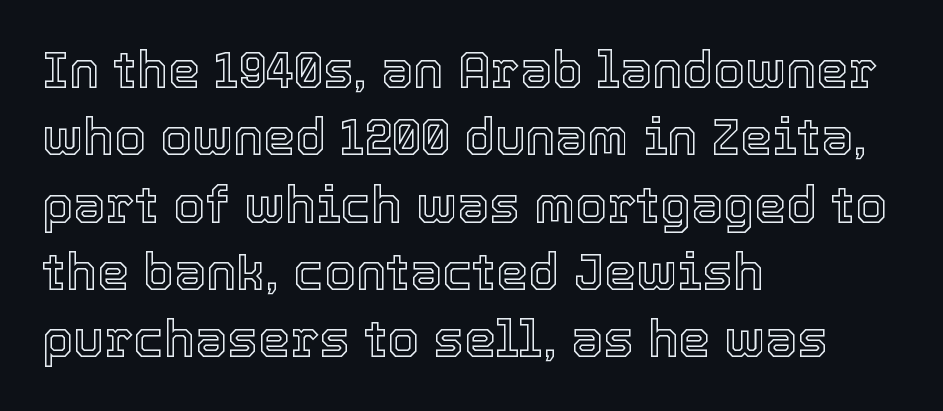
This sample has the flowing, uneven cadence of proportional lettering. Anything drawn beneath the words? Only blank space. Regarding leading, the lines here are spaced in the standard way. Compared with a centered layout, this one pins lines to the left instead. The lettering stays uniformly vertical, giving the passage a roman look.
